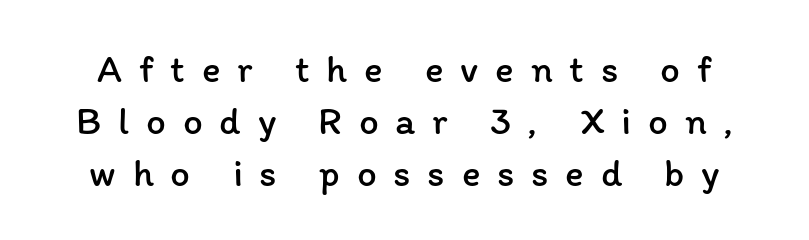
{"italic": "no", "bold": "no", "weight": "regular", "width": "normal", "stroke_contrast": "low", "x_height": "medium", "monospaced": "no", "underline": "no", "line_spacing": "normal", "line_spacing_ratio": 1.33, "letter_spacing": "wide", "letter_spacing_em": 0.43, "glyph_px": 39}
